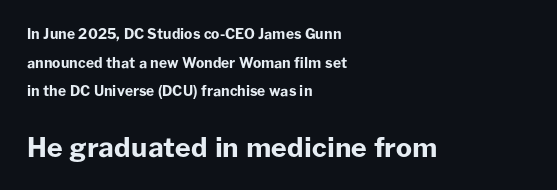
Q: Is the text bold? A: Yes.
Q: Is the text italic (slanted)? A: No, it is upright.
Q: Is the text underlined? A: No.
Q: How is the paragraph aligned? A: Left-aligned.
Q: Is the spacing between letters normal or unusually wide? A: Normal.
Q: Is the spacing between lines tight, normal or loose? A: Loose.
Q: Which block of text is set in a larger size, the first (top) or the second (bottom)? A: The second (bottom) one.
